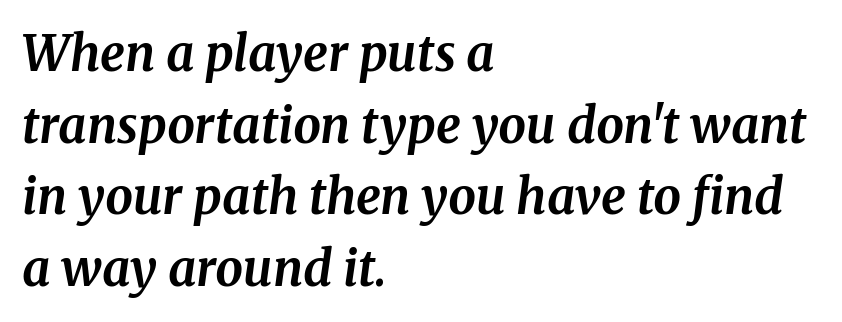
Tracking value appears to be zero — textbook default spacing. Its strokes are broad and dark, the hallmark of bold type. Proportional: the letters do not fall into vertical columns. Glance below the letters and you will spot only blank space. The rendering uses a moderate line-height, typical for paragraphs. The font's italic variant was chosen for this text.
